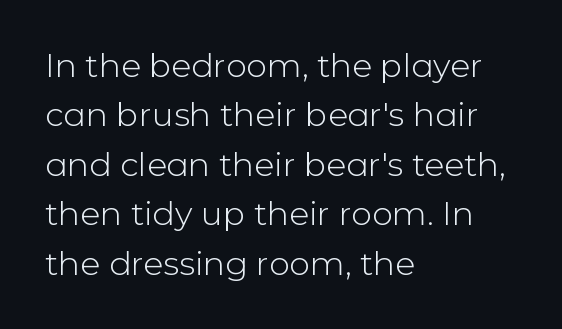
Q: Is the text bold? A: No.
Q: Is the text italic (slanted)? A: No, it is upright.
Q: Is the typeface a serif or a sans-serif typeface? A: Sans-serif.
Q: Is the text underlined? A: No.
Q: How is the paragraph aligned? A: Left-aligned.
Q: Is the spacing between letters normal or unusually wide? A: Normal.
Q: Is the spacing between lines tight, normal or loose? A: Normal.
Q: Width (condensed, normal, or wide)? A: Normal.
Q: Stroke contrast? A: Low.
Q: x-height? A: Medium.
Q: Monospaced? A: No.
